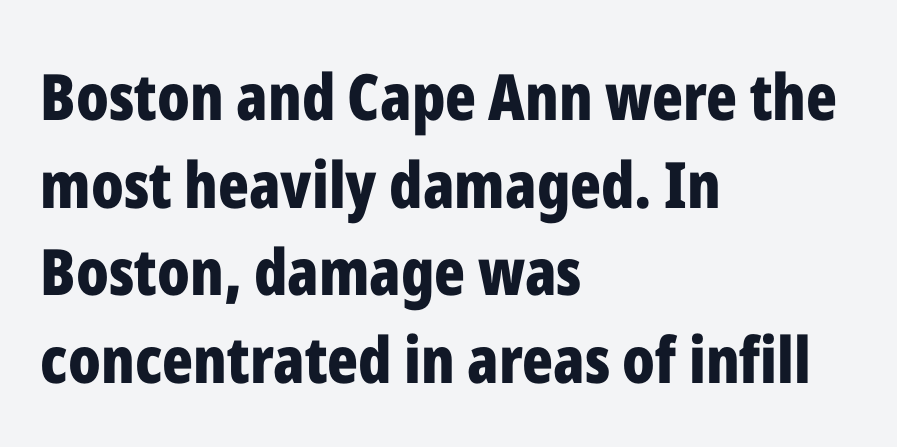
{"serif": "no", "italic": "no", "bold": "yes", "weight": "bold", "width": "condensed", "stroke_contrast": "low", "x_height": "medium", "monospaced": "no", "underline": "no", "align": "left", "line_spacing": "normal", "line_spacing_ratio": 1.37, "letter_spacing": "normal", "letter_spacing_em": 0.0, "glyph_px": 64}
